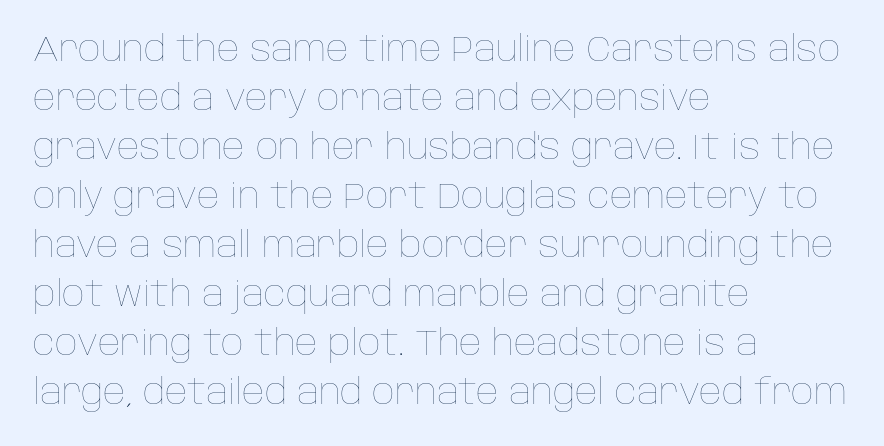
Q: Is the text bold? A: No.
Q: Is the text italic (slanted)? A: No, it is upright.
Q: Is the text underlined? A: No.
Q: How is the paragraph aligned? A: Left-aligned.
Q: Is the spacing between letters normal or unusually wide? A: Normal.
Q: Is the spacing between lines tight, normal or loose? A: Normal.
Q: Width (condensed, normal, or wide)? A: Normal.
Q: Stroke contrast? A: Low.
Q: x-height? A: Large.
Q: Monospaced? A: No.
